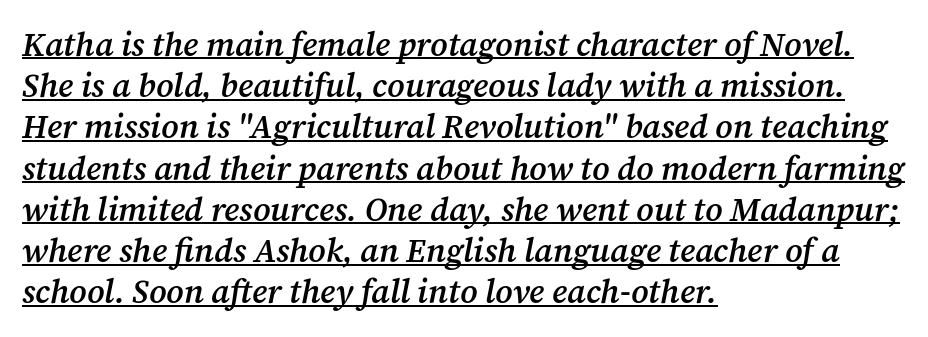
Teacher's note: observe the even left margin — that is flush-left alignment. Every character sits at an angle, as italics do. Yep, those are serifs on the letters. Does extra space separate the letters? No, they use regular spacing. Notice how a bar underscores the lettering throughout. This sample has the flowing, uneven cadence of proportional lettering.
